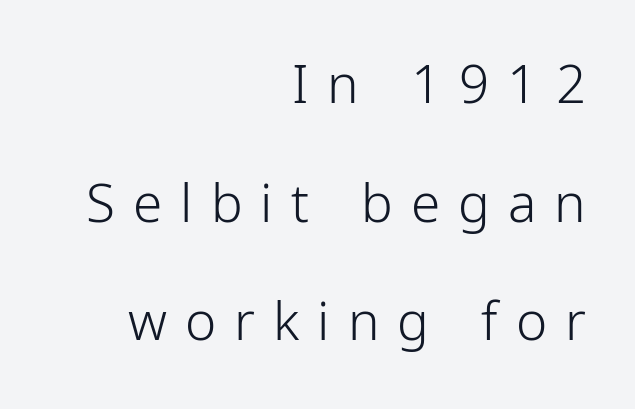
{"serif": "no", "italic": "no", "bold": "no", "weight": "light", "width": "condensed", "stroke_contrast": "low", "x_height": "medium", "monospaced": "no", "underline": "no", "align": "right", "line_spacing": "loose", "line_spacing_ratio": 2.24, "letter_spacing": "wide", "letter_spacing_em": 0.34, "glyph_px": 53}
